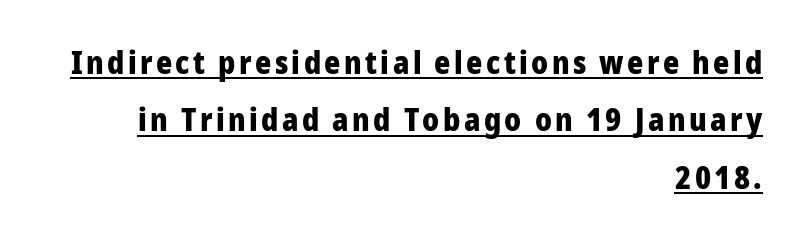
{"serif": "no", "italic": "no", "bold": "yes", "weight": "heavy", "width": "normal", "stroke_contrast": "low", "x_height": "medium", "monospaced": "no", "underline": "yes", "align": "right", "line_spacing_ratio": 1.85, "glyph_px": 31}
